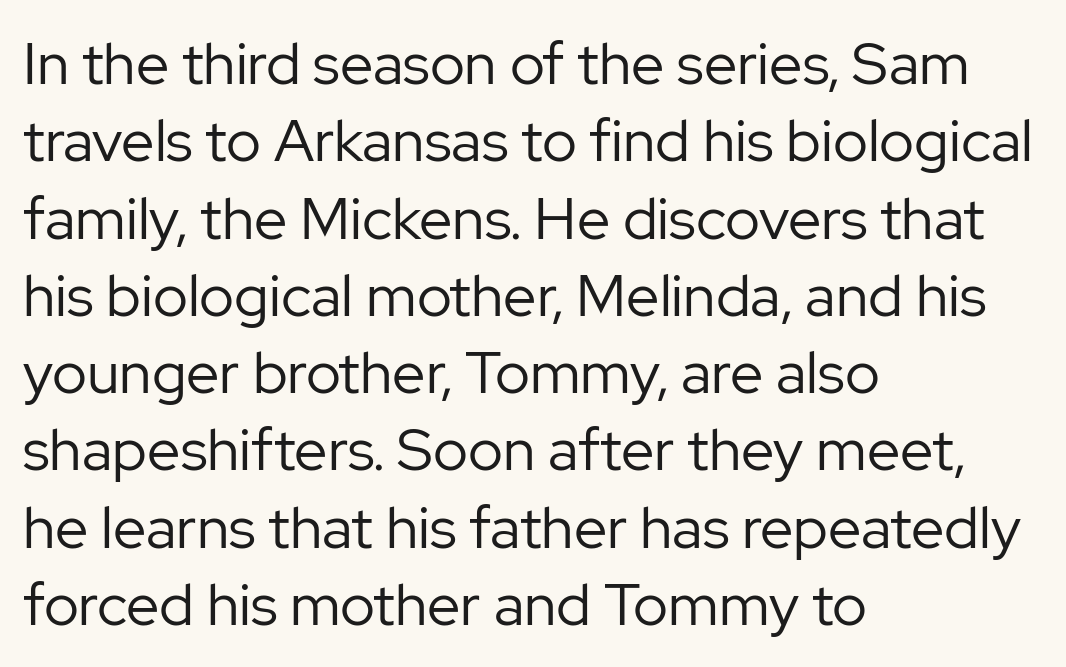
{"serif": "no", "italic": "no", "bold": "no", "weight": "regular", "width": "normal", "stroke_contrast": "low", "x_height": "medium", "monospaced": "no", "underline": "no", "align": "left", "line_spacing": "normal", "line_spacing_ratio": 1.31, "letter_spacing": "normal", "letter_spacing_em": 0.0, "glyph_px": 59}
